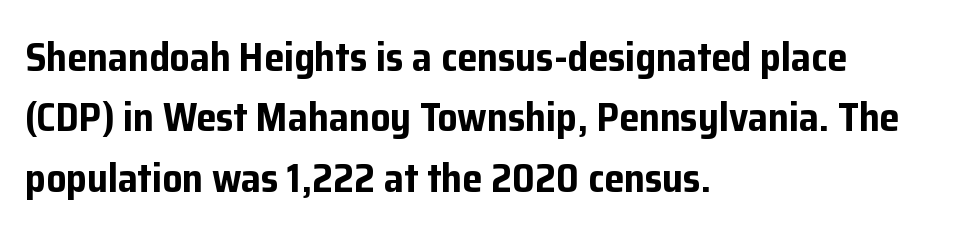
{"serif": "no", "italic": "no", "bold": "yes", "weight": "bold", "width": "normal", "stroke_contrast": "low", "x_height": "medium", "monospaced": "no", "underline": "no", "align": "left", "line_spacing": "normal", "line_spacing_ratio": 1.51, "letter_spacing": "normal", "letter_spacing_em": 0.0, "glyph_px": 40}
